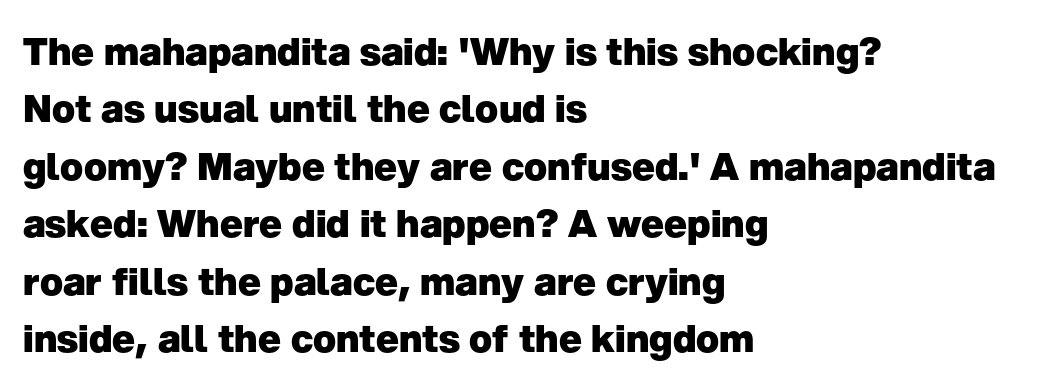
The image shows 38 px heavy sans-serif type, upright; set left-aligned, normal line spacing (1.51x), normal letter spacing, not underlined; low stroke contrast and a medium x-height.
